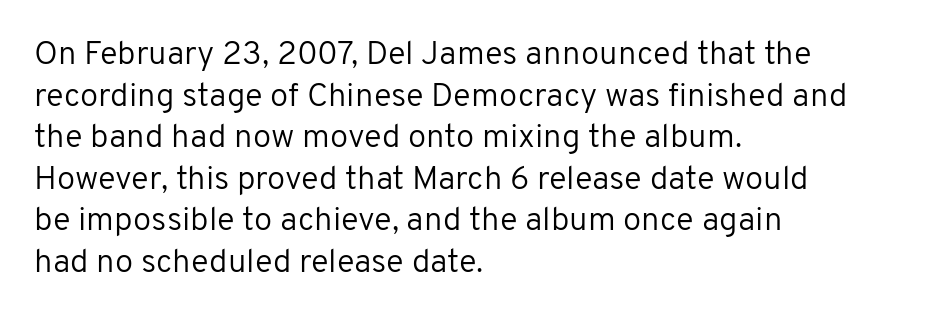
{"serif": "no", "italic": "no", "bold": "no", "weight": "regular", "width": "normal", "stroke_contrast": "low", "x_height": "medium", "monospaced": "no", "underline": "no", "align": "left", "line_spacing": "normal", "line_spacing_ratio": 1.26, "letter_spacing": "normal", "letter_spacing_em": 0.0, "glyph_px": 33}
